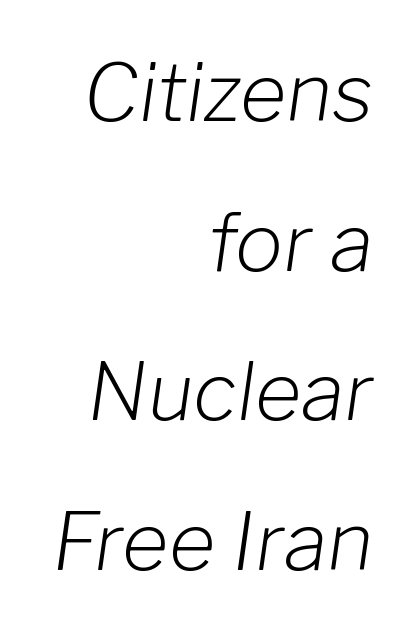
The image shows 80 px light type, italic (leaning right); set right-aligned, line spacing 1.87x, normal letter spacing, not underlined; low stroke contrast and a medium x-height.
